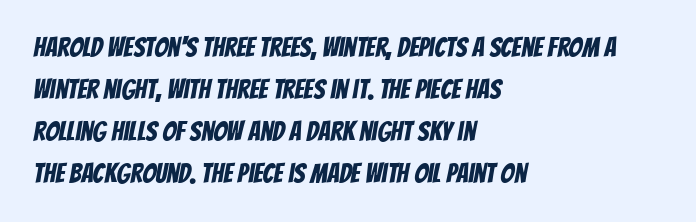
{"underline": "no", "align": "left", "line_spacing": "normal", "line_spacing_ratio": 1.56, "letter_spacing": "normal", "letter_spacing_em": 0.0, "glyph_px": 27}
